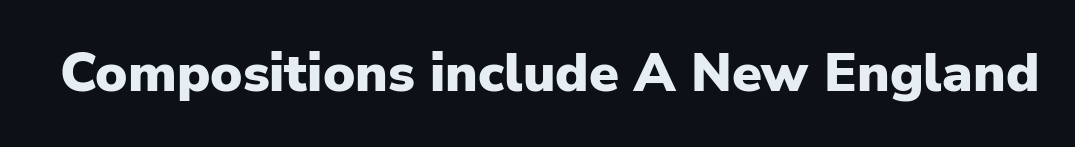
Q: Is the text bold? A: Yes.
Q: Is the text italic (slanted)? A: No, it is upright.
Q: Is the typeface a serif or a sans-serif typeface? A: Sans-serif.
Q: Is the text underlined? A: No.
Q: Is the spacing between letters normal or unusually wide? A: Normal.
Q: Width (condensed, normal, or wide)? A: Normal.
Q: Stroke contrast? A: Low.
Q: x-height? A: Medium.
Q: Monospaced? A: No.
